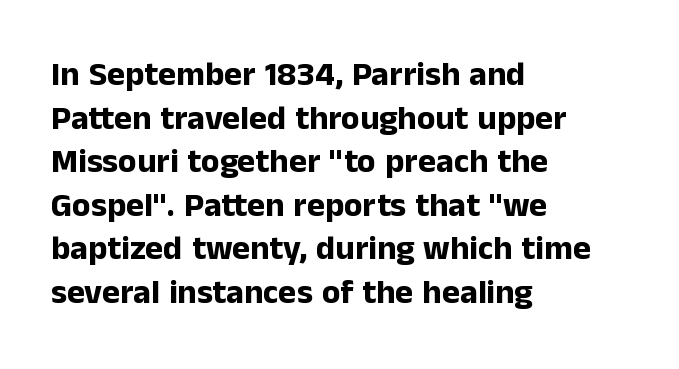
Q: Is the text bold? A: Yes.
Q: Is the text italic (slanted)? A: No, it is upright.
Q: Is the typeface a serif or a sans-serif typeface? A: Sans-serif.
Q: Is the text underlined? A: No.
Q: How is the paragraph aligned? A: Left-aligned.
Q: Is the spacing between letters normal or unusually wide? A: Normal.
Q: Is the spacing between lines tight, normal or loose? A: Normal.
Q: Width (condensed, normal, or wide)? A: Normal.
Q: Stroke contrast? A: Low.
Q: x-height? A: Medium.
Q: Monospaced? A: No.
